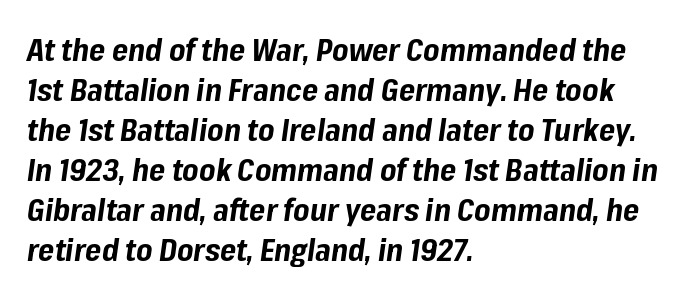
Q: Is the text bold? A: Yes.
Q: Is the text italic (slanted)? A: Yes, it leans right by about 8 degrees.
Q: Is the text underlined? A: No.
Q: How is the paragraph aligned? A: Left-aligned.
Q: Is the spacing between letters normal or unusually wide? A: Normal.
Q: Is the spacing between lines tight, normal or loose? A: Normal.
Q: Width (condensed, normal, or wide)? A: Normal.
Q: Stroke contrast? A: Low.
Q: x-height? A: Medium.
Q: Monospaced? A: No.
